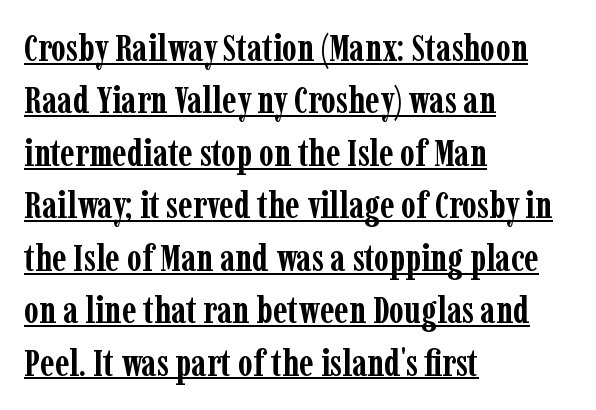
Each line starts at the same left margin while the right side varies. The type is set solid horizontally, with unmodified tracking. Think of a printed novel: that variable character pitch is what you see here. A continuous stroke trails under the words, as in a hyperlink. Every stem runs plumb, perpendicular to the baseline.
